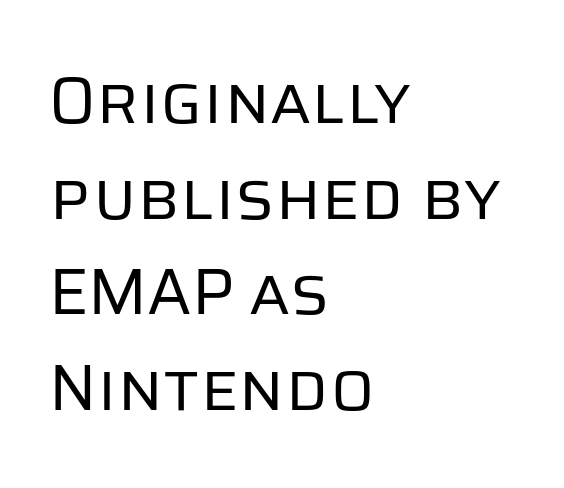
The image shows 65 px regular-weight sans-serif type, upright; set left-aligned, normal line spacing (1.47x), normal letter spacing, not underlined; low stroke contrast and a large x-height.
